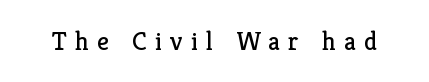
The image shows 26 px text type, upright; set unusually wide letter spacing (+0.32 em), not underlined.
